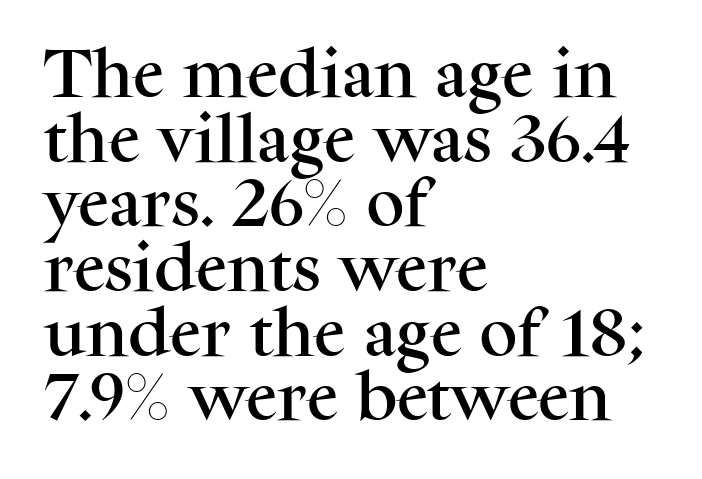
The image shows 53 px serif type, upright; set left-aligned, line spacing 1.22x, normal letter spacing, not underlined; medium stroke contrast and a medium x-height.
